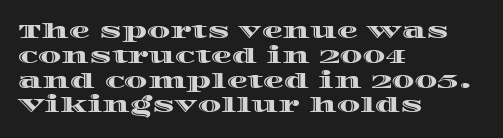
The image shows 21 px text type, upright; set left-aligned, line spacing 1.18x, normal letter spacing, not underlined.
